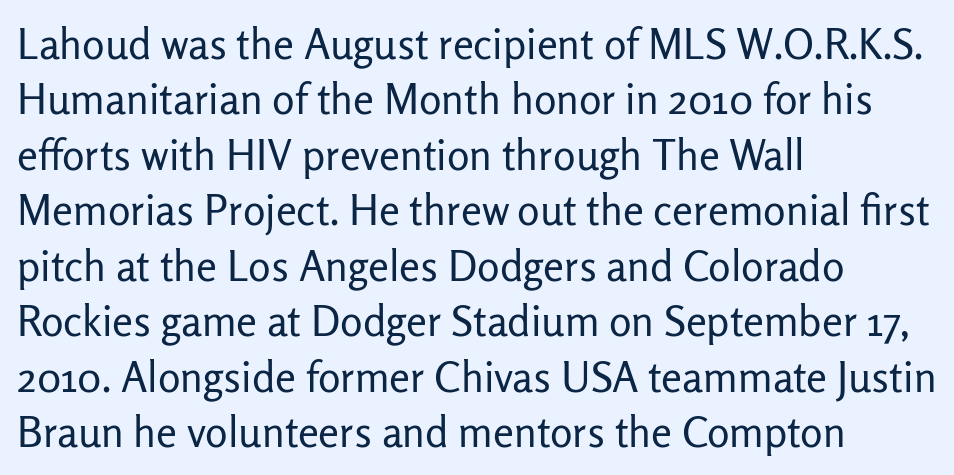
The image shows 42 px regular-weight sans-serif type, upright; set left-aligned, normal line spacing (1.32x), normal letter spacing, not underlined; low stroke contrast and a medium x-height.
